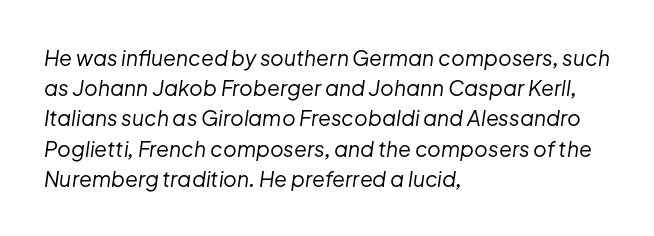
{"italic": "yes", "lean": "right", "slant_degrees": 8, "bold": "no", "underline": "no", "align": "left", "line_spacing": "normal", "line_spacing_ratio": 1.44, "letter_spacing": "normal", "letter_spacing_em": 0.0, "glyph_px": 21}
